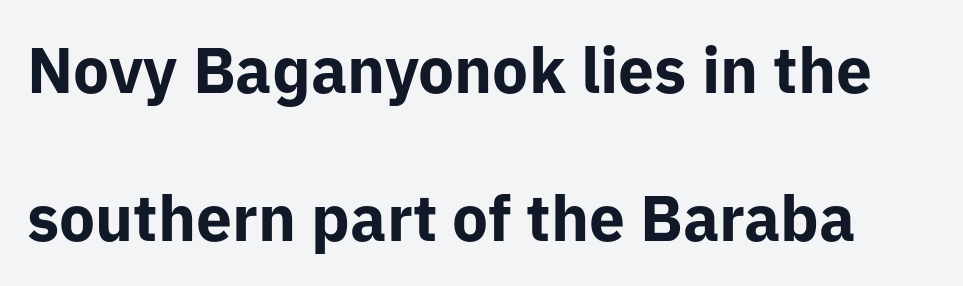
Q: Is the text bold? A: Yes.
Q: Is the text italic (slanted)? A: No, it is upright.
Q: Is the typeface a serif or a sans-serif typeface? A: Sans-serif.
Q: Is the text underlined? A: No.
Q: Is the spacing between letters normal or unusually wide? A: Normal.
Q: Is the spacing between lines tight, normal or loose? A: Loose.
Q: Width (condensed, normal, or wide)? A: Normal.
Q: Stroke contrast? A: Low.
Q: x-height? A: Medium.
Q: Monospaced? A: No.
